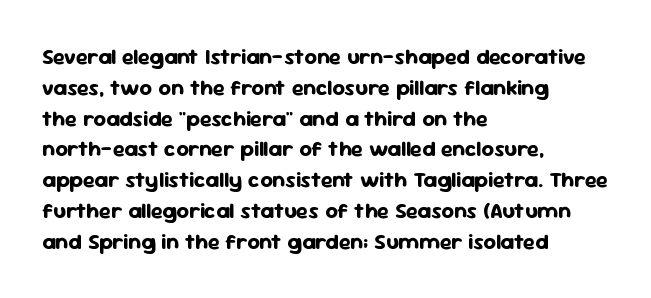
{"italic": "no", "bold": "yes", "underline": "no", "align": "left", "line_spacing": "normal", "line_spacing_ratio": 1.4, "letter_spacing": "normal", "letter_spacing_em": 0.0, "glyph_px": 22}
